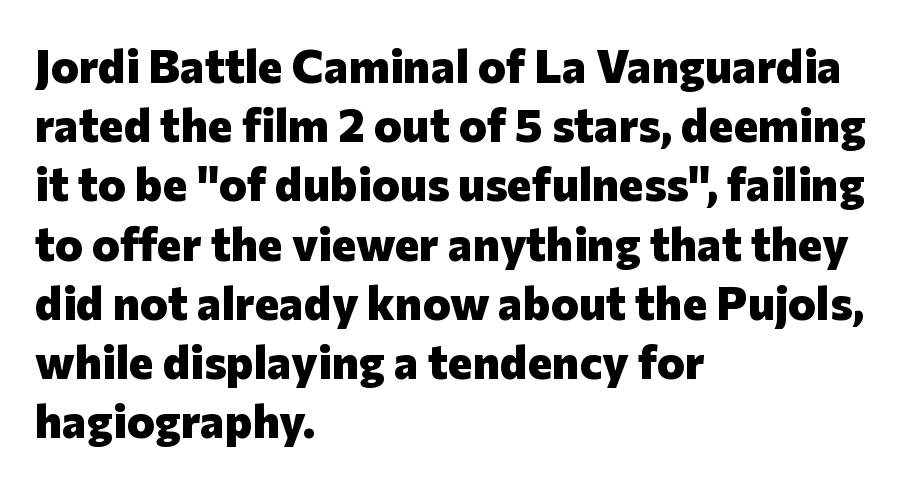
A clean baseline with only descenders dipping below it. Emphasis by weight is at full strength: bold. Looks like regular typesetting: each glyph gets only the width it needs. Teacher's note: observe the even left margin — that is flush-left alignment. It's the straight-up-and-down kind of type. The horizontal fit of the characters is conventional and even.
